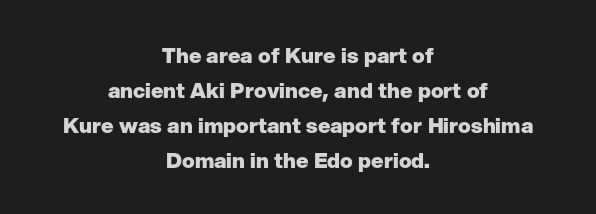
The space between consecutive lines is moderate. Students, note that the glyphs here touch the page at normal intervals. The foot of each line stays bare and open. Line starts and ends both wander, symmetrically. Notice how thick the strokes are: this is what a full bold looks like. This sample uses an upright cut, with every glyph sitting square on the baseline.
